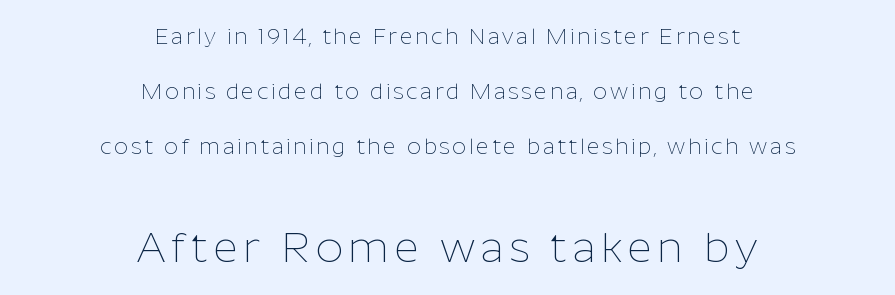
The characters are drawn with everyday or finer stroke widths. Visually, the bottom section dominates because its glyphs are scaled up. Baseline-to-baseline distance is far greater than the letter height. Observe the absence of serifs on each vertical stroke in this sample. Just letters on the line, the space beneath them empty. The letters advance in unequal steps, a hallmark of proportional type.
